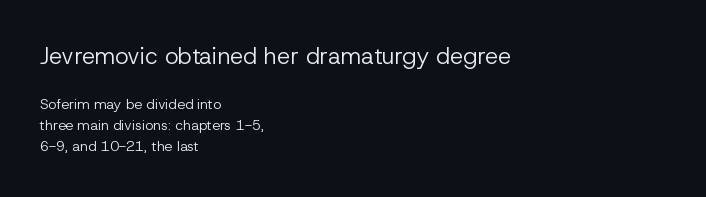
Q: Is the text bold? A: No.
Q: Is the text italic (slanted)? A: No, it is upright.
Q: Is the text underlined? A: No.
Q: How is the paragraph aligned? A: Left-aligned.
Q: Is the spacing between letters normal or unusually wide? A: Normal.
Q: Is the spacing between lines tight, normal or loose? A: Normal.
Q: Which block of text is set in a larger size, the first (top) or the second (bottom)? A: The first (top) one.
